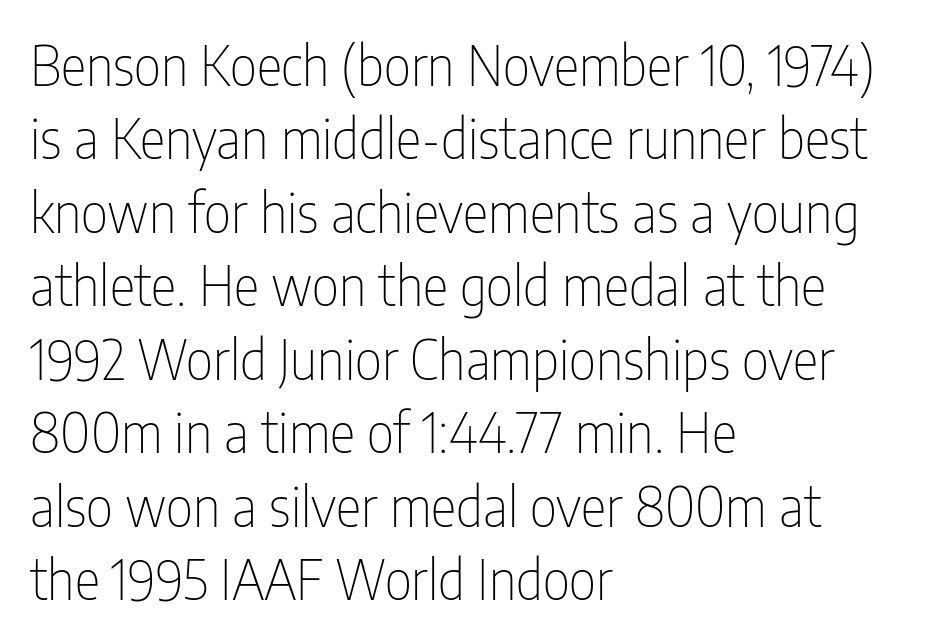
{"serif": "no", "italic": "no", "bold": "no", "weight": "thin", "width": "condensed", "stroke_contrast": "low", "x_height": "medium", "monospaced": "no", "underline": "no", "align": "left", "line_spacing": "normal", "line_spacing_ratio": 1.36, "letter_spacing": "normal", "letter_spacing_em": 0.0, "glyph_px": 54}
